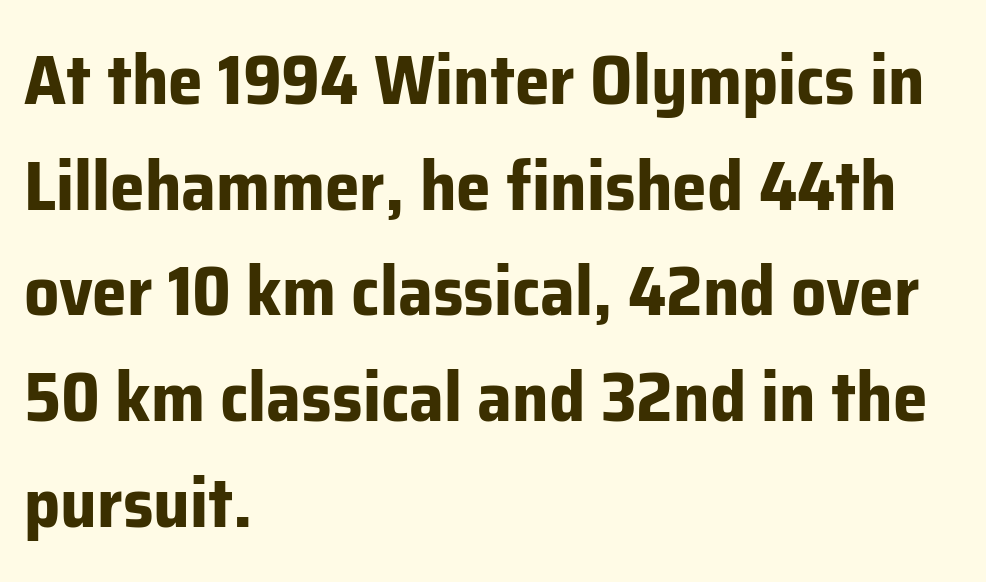
Q: Is the text bold? A: Yes.
Q: Is the text italic (slanted)? A: No, it is upright.
Q: Is the typeface a serif or a sans-serif typeface? A: Sans-serif.
Q: Is the text underlined? A: No.
Q: How is the paragraph aligned? A: Left-aligned.
Q: Is the spacing between letters normal or unusually wide? A: Normal.
Q: Is the spacing between lines tight, normal or loose? A: Normal.
Q: Width (condensed, normal, or wide)? A: Normal.
Q: Stroke contrast? A: Low.
Q: x-height? A: Medium.
Q: Monospaced? A: No.
